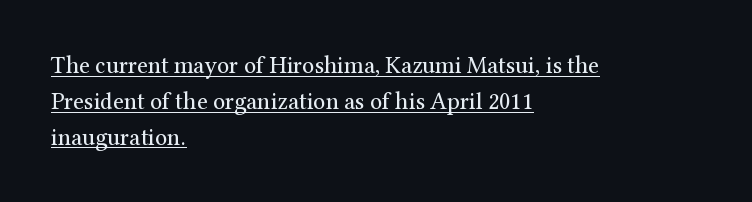
{"italic": "no", "bold": "no", "underline": "yes", "align": "left", "line_spacing": "normal", "line_spacing_ratio": 1.49, "letter_spacing": "normal", "letter_spacing_em": 0.0, "glyph_px": 24}
